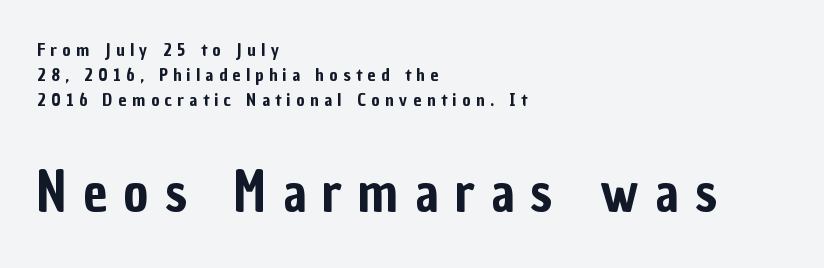
The image shows 54 px condensed sans-serif type, upright; set left-aligned, normal line spacing (1.39x), unusually wide letter spacing (+0.3 em), not underlined; the second (bottom) block is 3.0x larger; low stroke contrast and a medium x-height.
